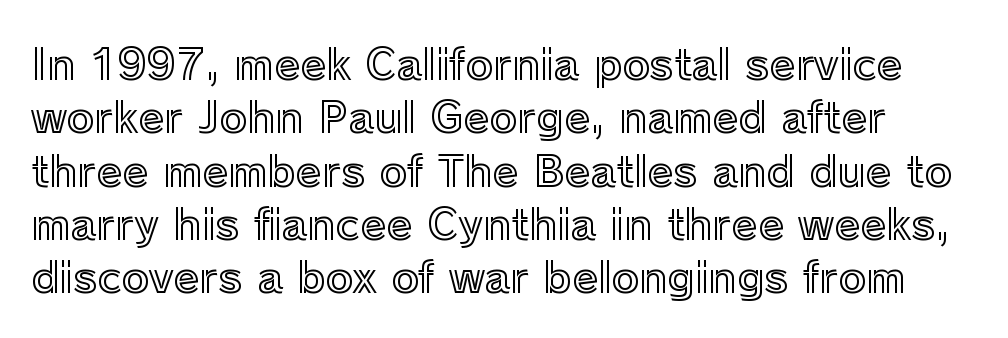
Q: Is the text italic (slanted)? A: No, it is upright.
Q: Is the text underlined? A: No.
Q: Is the spacing between letters normal or unusually wide? A: Normal.
Q: Is the spacing between lines tight, normal or loose? A: Normal.
Q: Width (condensed, normal, or wide)? A: Normal.
Q: x-height? A: Medium.
Q: Monospaced? A: No.
